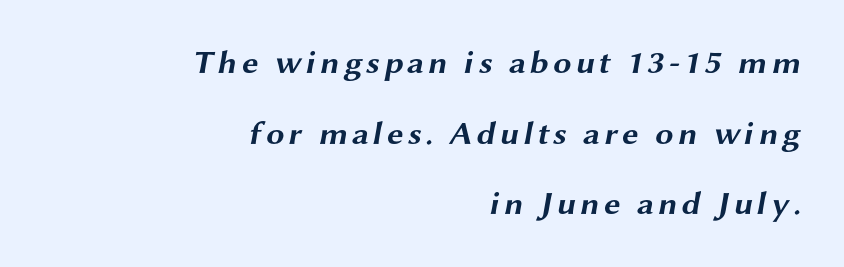
Students, observe: this is what heavily led, spacious text looks like. I'd call this a sans setting — the letters go barefoot. Summary of weight: heavy, a full bold. Do the characters align in a grid? No, the font is proportional. Layout note: lines flush right. The specimen omits any rule beneath the text block's lines.
